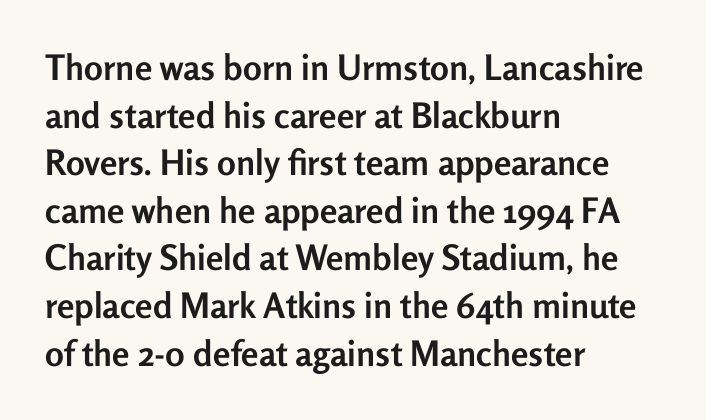
The font is running at its bold setting. Which margin do the lines hug? The left one — the right edge is uneven. The zone under the glyphs is completely vacant. The block of text has a typical density, with ordinary space between rows. The type family on display is of the sans-serif kind. Italic: no, the glyphs are upright roman.
